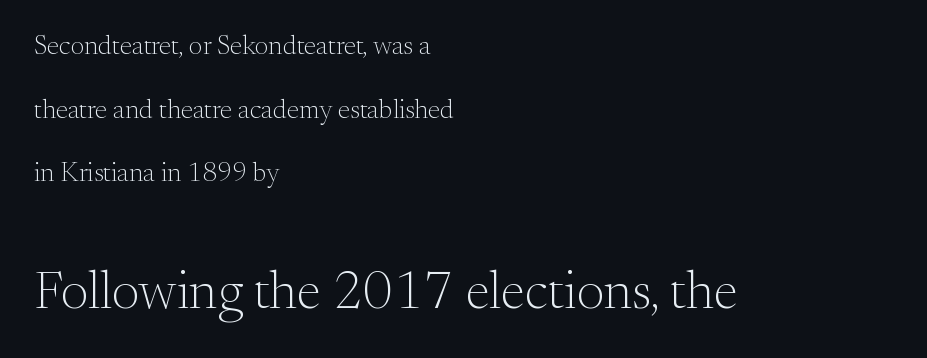
{"serif": "yes", "italic": "no", "bold": "no", "weight": "light", "width": "normal", "stroke_contrast": "medium", "x_height": "small", "monospaced": "no", "underline": "no", "align": "left", "line_spacing": "loose", "line_spacing_ratio": 2.36, "letter_spacing": "normal", "letter_spacing_em": 0.0, "larger_block": "second", "size_ratio": 2.0, "glyph_px": 54}
